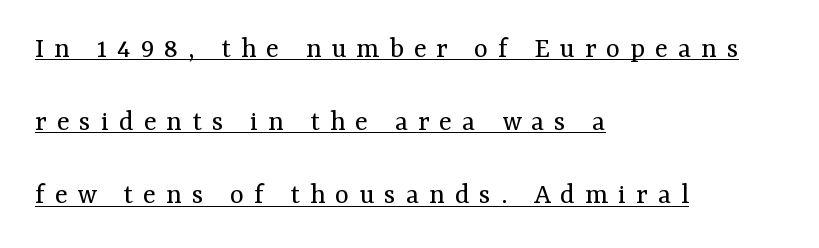
The image shows 30 px regular-weight serif type, upright; set left-aligned, loose line spacing (2.44x), unusually wide letter spacing (+0.33 em), underlined; medium stroke contrast and a medium x-height.
